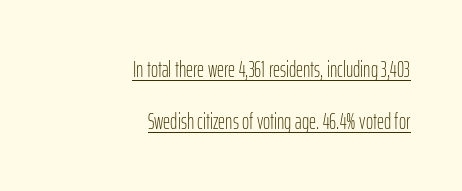
The image shows 22 px text type, upright; set right-aligned, loose line spacing (2.35x), normal letter spacing, underlined.
